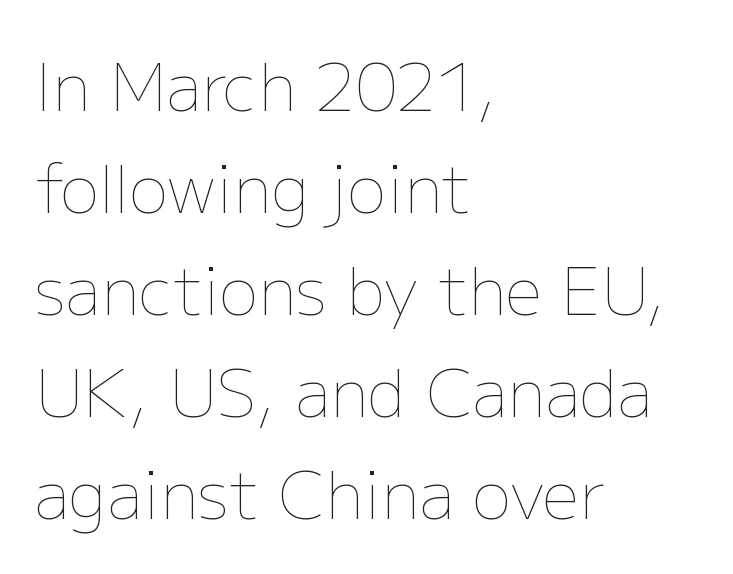
Leftover space on each line is placed entirely after the last word. Has an underline been added? It has not. The typeface has the unassuming heft of standard copy or less. Students, note that the glyphs here touch the page at normal intervals. Note the varied advance widths — an 'i' is clearly narrower than an 'm'.
